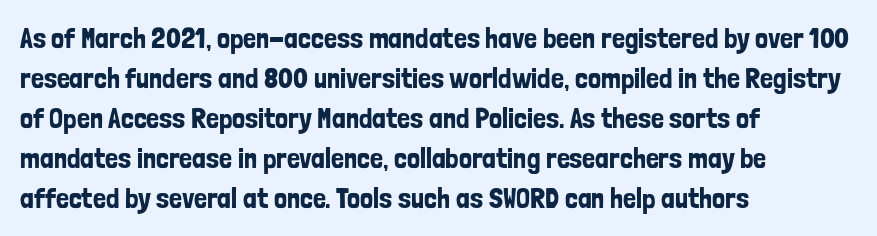
Q: Is the text italic (slanted)? A: No, it is upright.
Q: Is the typeface a serif or a sans-serif typeface? A: Sans-serif.
Q: Is the text underlined? A: No.
Q: How is the paragraph aligned? A: Left-aligned.
Q: Is the spacing between letters normal or unusually wide? A: Normal.
Q: Is the spacing between lines tight, normal or loose? A: Normal.
Q: Width (condensed, normal, or wide)? A: Condensed.
Q: Stroke contrast? A: Low.
Q: x-height? A: Medium.
Q: Monospaced? A: No.
